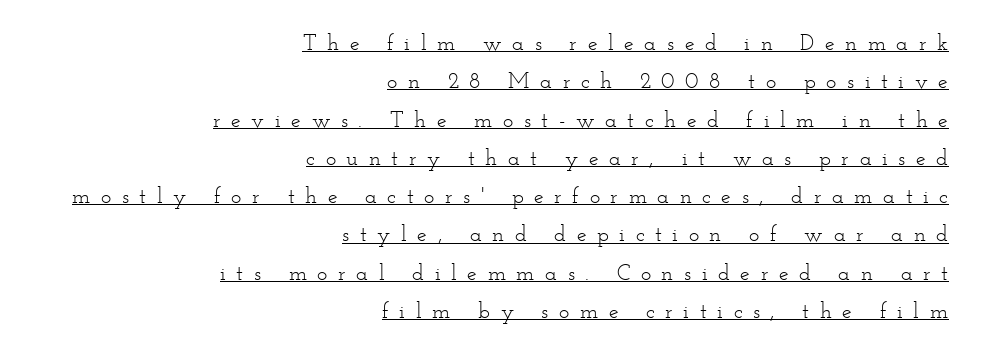
{"italic": "no", "bold": "no", "underline": "yes", "align": "right", "line_spacing_ratio": 1.74, "letter_spacing": "wide", "letter_spacing_em": 0.48, "glyph_px": 22}
